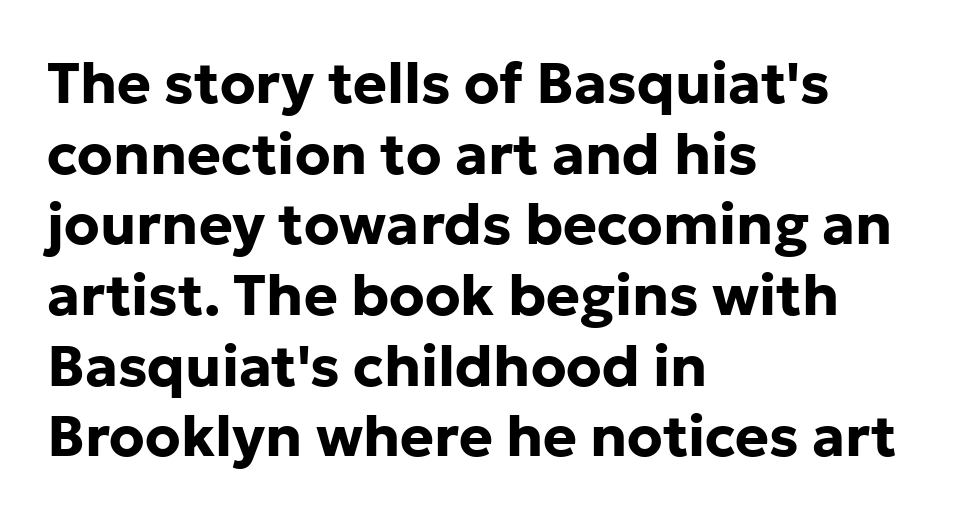
Q: Is the text bold? A: Yes.
Q: Is the text italic (slanted)? A: No, it is upright.
Q: Is the typeface a serif or a sans-serif typeface? A: Sans-serif.
Q: Is the text underlined? A: No.
Q: How is the paragraph aligned? A: Left-aligned.
Q: Is the spacing between letters normal or unusually wide? A: Normal.
Q: Width (condensed, normal, or wide)? A: Normal.
Q: Stroke contrast? A: Low.
Q: x-height? A: Medium.
Q: Monospaced? A: No.
